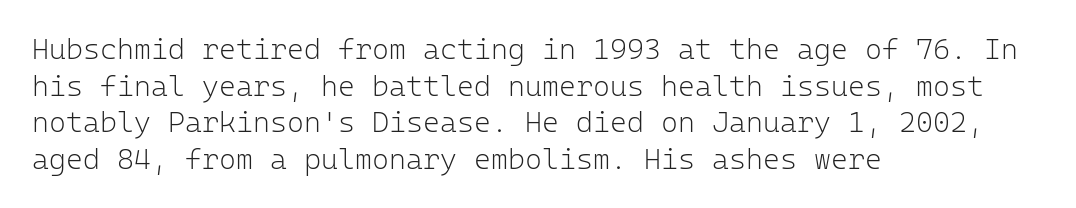
{"serif": "no", "italic": "no", "bold": "no", "weight": "light", "width": "normal", "stroke_contrast": "low", "x_height": "medium", "monospaced": "yes", "underline": "no", "align": "left", "line_spacing": "normal", "line_spacing_ratio": 1.26, "letter_spacing": "normal", "letter_spacing_em": 0.0, "glyph_px": 29}
